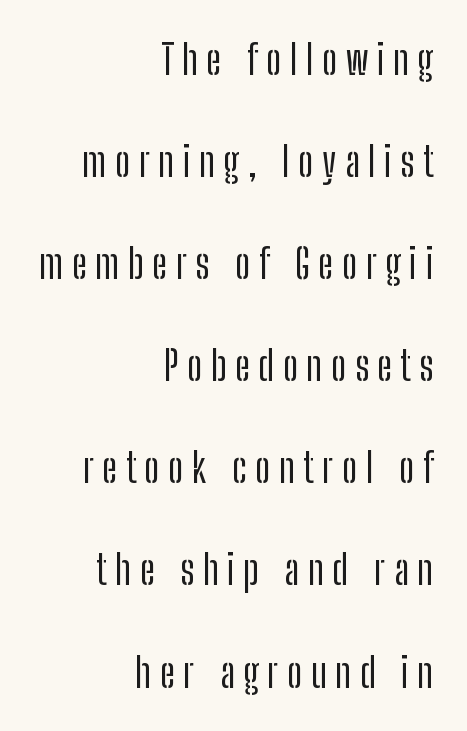
{"serif": "no", "italic": "no", "width": "condensed", "stroke_contrast": "low", "x_height": "medium", "monospaced": "no", "underline": "no", "align": "right", "line_spacing": "loose", "line_spacing_ratio": 2.49, "letter_spacing": "wide", "letter_spacing_em": 0.21, "glyph_px": 41}
